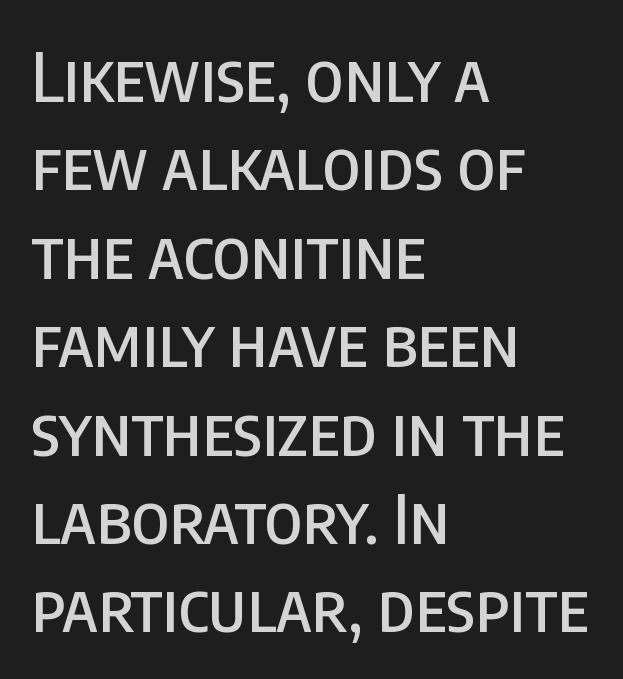
The image shows 68 px condensed sans-serif type, upright; set left-aligned, normal line spacing (1.3x), normal letter spacing, not underlined; low stroke contrast and a large x-height.
